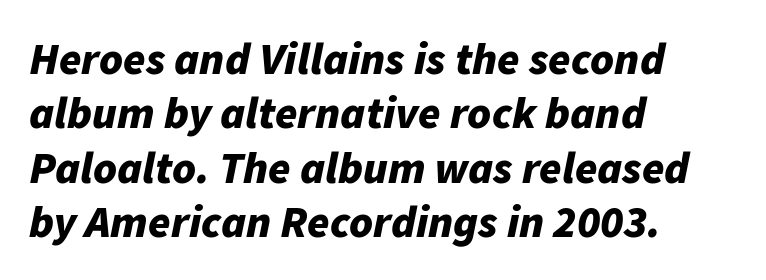
{"italic": "yes", "lean": "right", "slant_degrees": 11, "bold": "yes", "weight": "bold", "width": "normal", "stroke_contrast": "low", "x_height": "medium", "monospaced": "no", "underline": "no", "align": "left", "line_spacing_ratio": 1.21, "letter_spacing": "normal", "letter_spacing_em": 0.0, "glyph_px": 45}
